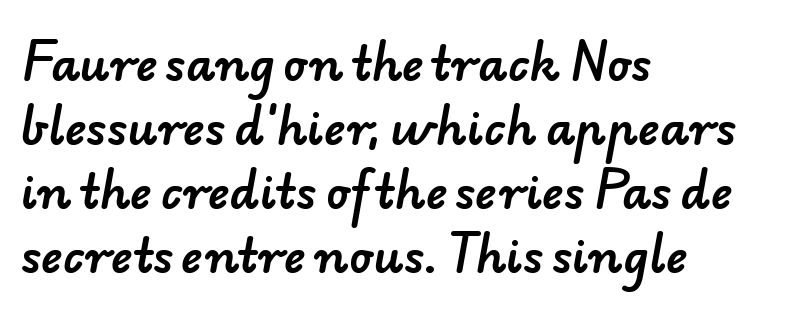
Here the designer chose a conventional face with non-uniform glyph widths. A normal amount of white space separates one row of letters from the next. The text block is weighted toward the left margin, trailing off unevenly rightward. The specimen omits any rule beneath the text block's lines. In terms of letterspacing, this is plain default setting.
